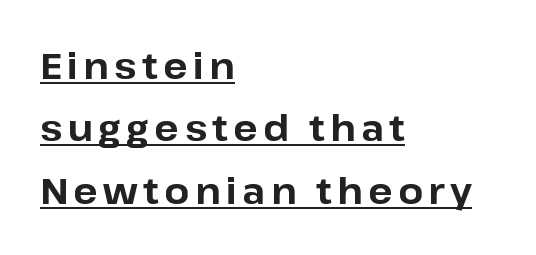
Q: Is the text bold? A: Yes.
Q: Is the text italic (slanted)? A: No, it is upright.
Q: Is the typeface a serif or a sans-serif typeface? A: Sans-serif.
Q: Is the text underlined? A: Yes.
Q: How is the paragraph aligned? A: Left-aligned.
Q: Width (condensed, normal, or wide)? A: Normal.
Q: Stroke contrast? A: Low.
Q: x-height? A: Medium.
Q: Monospaced? A: No.
